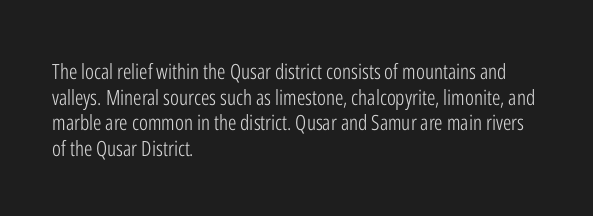
{"italic": "no", "bold": "no", "underline": "no", "align": "left", "line_spacing_ratio": 1.22, "letter_spacing": "normal", "letter_spacing_em": 0.0, "glyph_px": 21}
